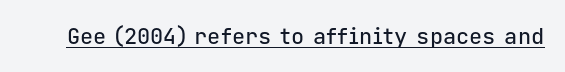
{"italic": "no", "underline": "yes", "letter_spacing": "normal", "letter_spacing_em": 0.0, "glyph_px": 22}
